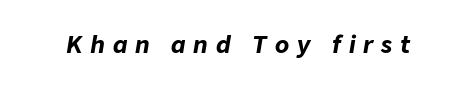
The characters look thick and weighty, a clear bold. Each row of text sits above clean, open space. The tracking jumps out immediately: characters are airy and widely separated. Every character sits at an angle, as italics do.
